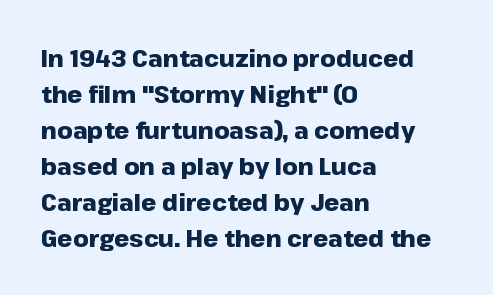
{"italic": "no", "bold": "yes", "underline": "no", "align": "left", "line_spacing": "normal", "line_spacing_ratio": 1.5, "letter_spacing": "normal", "letter_spacing_em": 0.0, "glyph_px": 24}
